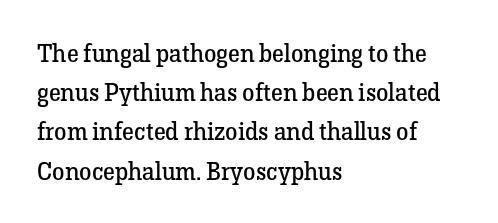
{"italic": "no", "bold": "no", "underline": "no", "align": "left", "line_spacing": "normal", "line_spacing_ratio": 1.57, "letter_spacing": "normal", "letter_spacing_em": 0.0, "glyph_px": 25}
